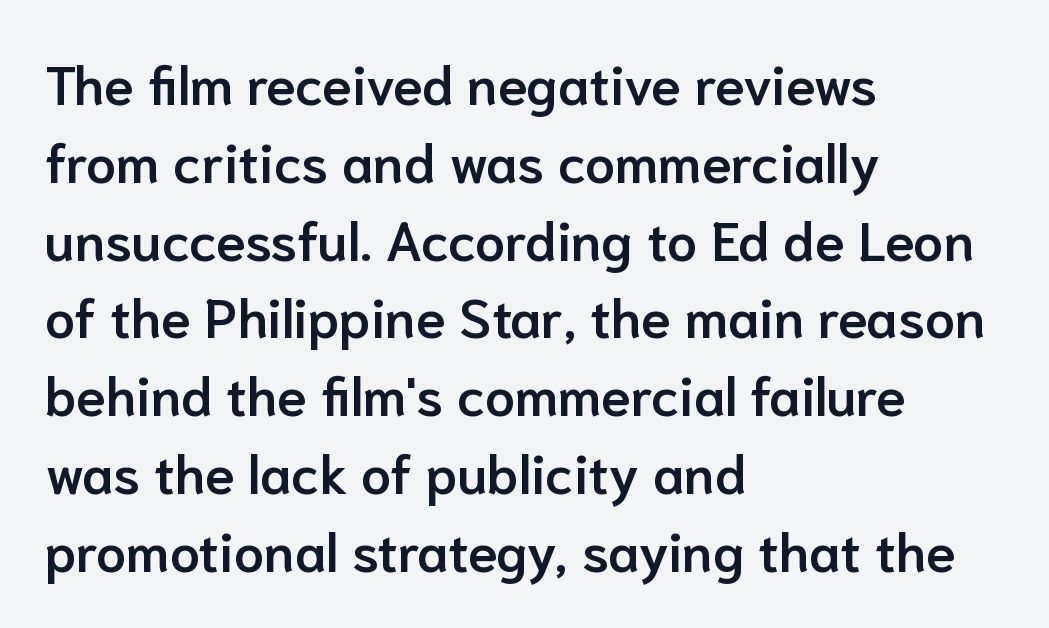
{"serif": "no", "italic": "no", "bold": "semi", "weight": "semibold", "width": "normal", "stroke_contrast": "low", "x_height": "medium", "monospaced": "no", "underline": "no", "align": "left", "line_spacing": "normal", "line_spacing_ratio": 1.44, "letter_spacing": "normal", "letter_spacing_em": 0.0, "glyph_px": 54}
